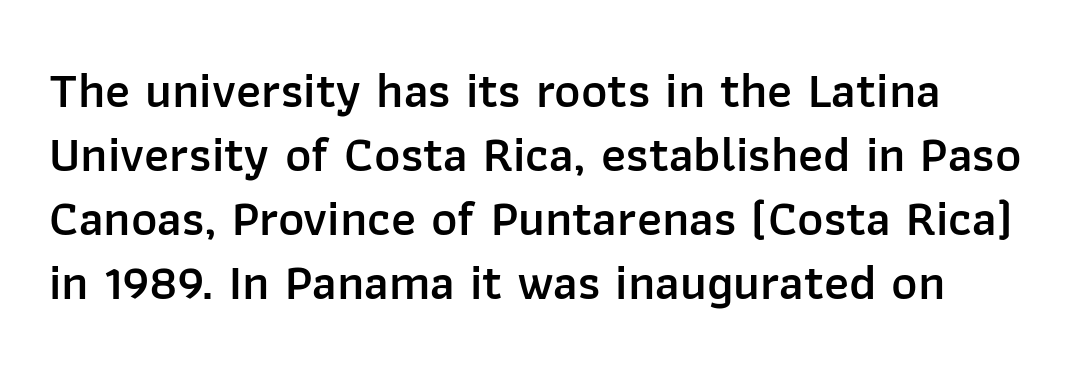
{"serif": "no", "italic": "no", "bold": "semi", "weight": "semibold", "width": "normal", "stroke_contrast": "low", "x_height": "medium", "monospaced": "no", "underline": "no", "line_spacing": "normal", "line_spacing_ratio": 1.28, "letter_spacing": "normal", "letter_spacing_em": 0.0, "glyph_px": 50}
